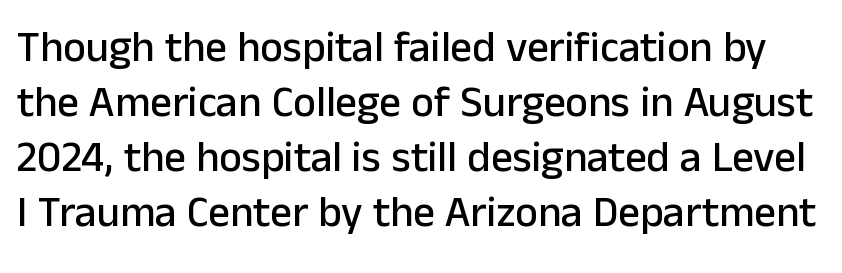
{"serif": "no", "italic": "no", "width": "normal", "stroke_contrast": "low", "x_height": "medium", "monospaced": "no", "underline": "no", "line_spacing": "normal", "line_spacing_ratio": 1.28, "letter_spacing": "normal", "letter_spacing_em": 0.0, "glyph_px": 43}
